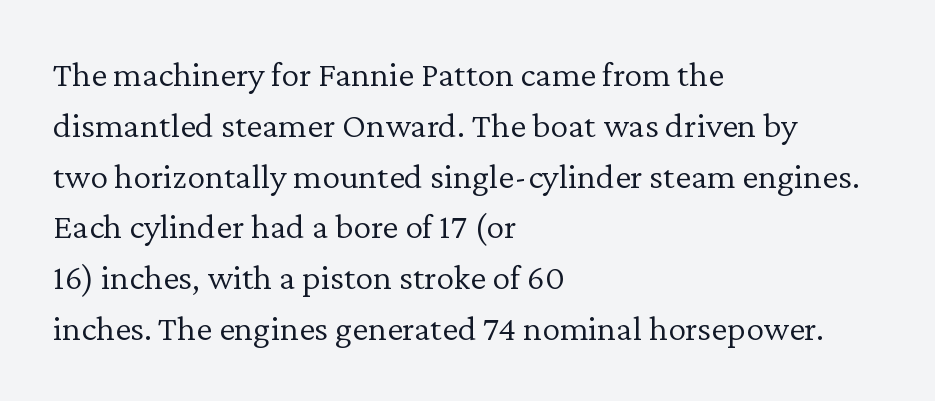
The image shows 36 px light serif type, upright; set left-aligned, normal line spacing (1.41x), normal letter spacing, not underlined; low stroke contrast and a medium x-height.
